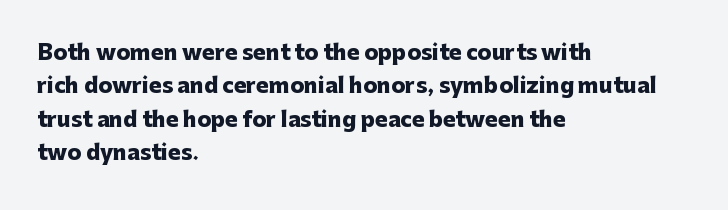
The lines sit at an ordinary, default distance from one another. Bare-footed words on every line. The rendering uses a bold face; every stroke is thick and dark. Posture: upright roman.
